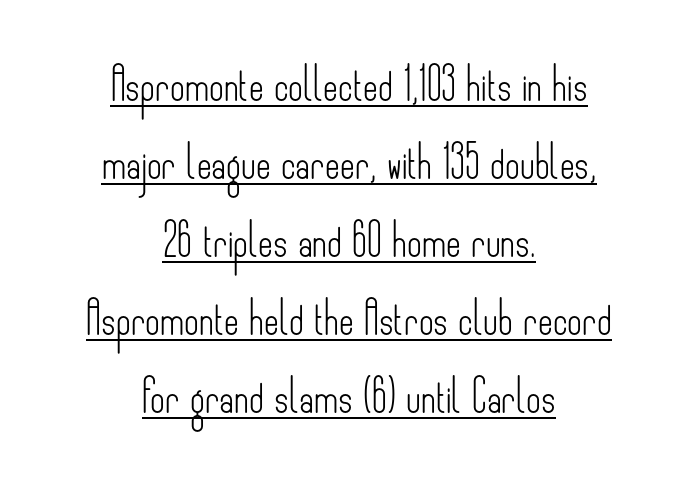
Q: Is the text bold? A: No.
Q: Is the text italic (slanted)? A: No, it is upright.
Q: Is the typeface a serif or a sans-serif typeface? A: Sans-serif.
Q: Is the text underlined? A: Yes.
Q: How is the paragraph aligned? A: Centered.
Q: Is the spacing between letters normal or unusually wide? A: Normal.
Q: Is the spacing between lines tight, normal or loose? A: Loose.
Q: Width (condensed, normal, or wide)? A: Condensed.
Q: Stroke contrast? A: Low.
Q: x-height? A: Small.
Q: Monospaced? A: No.
